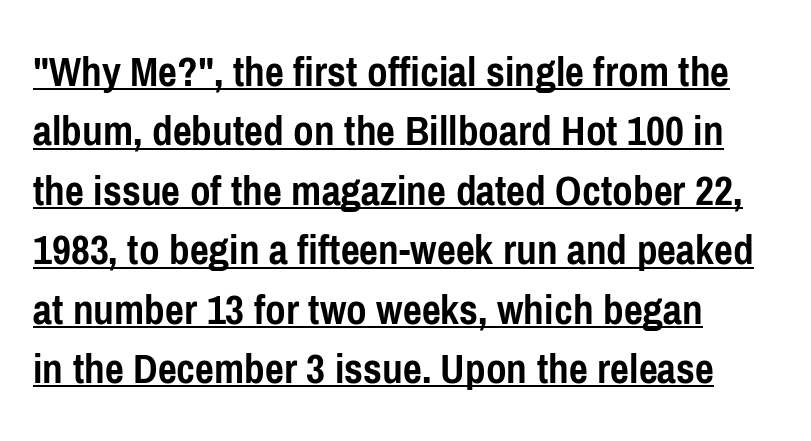
The lettering stays uniformly vertical, giving the passage a roman look. Students, note that the glyphs here touch the page at normal intervals. Looks like regular typesetting: each glyph gets only the width it needs. These lines are set flush left with a ragged right edge. Underlined type.
